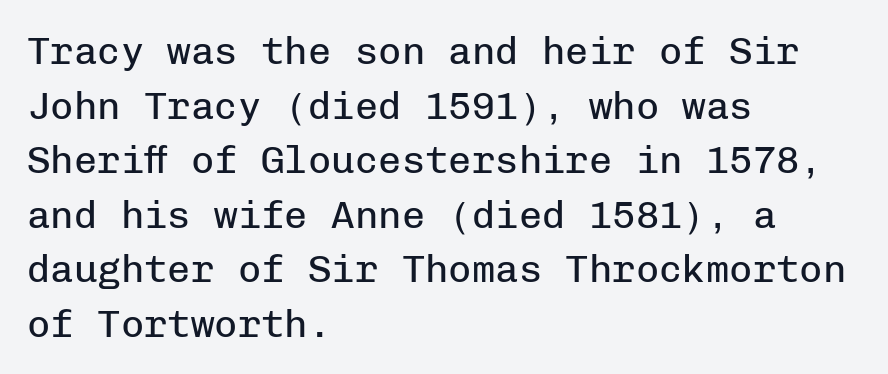
No chunkiness to these letters — they're not bold. Descenders hang freely into open space. Evenly set lines give the paragraph a standard silhouette. Reading down the block, your eye returns to a fixed left position each line.
